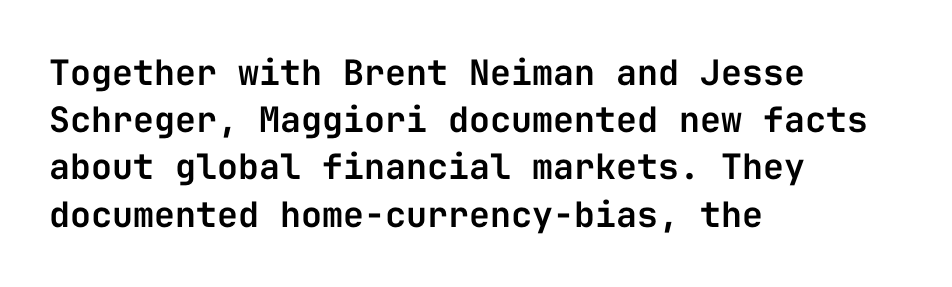
{"serif": "no", "italic": "no", "width": "normal", "stroke_contrast": "low", "x_height": "medium", "monospaced": "yes", "underline": "no", "align": "left", "line_spacing": "normal", "line_spacing_ratio": 1.35, "letter_spacing": "normal", "letter_spacing_em": 0.0, "glyph_px": 35}
